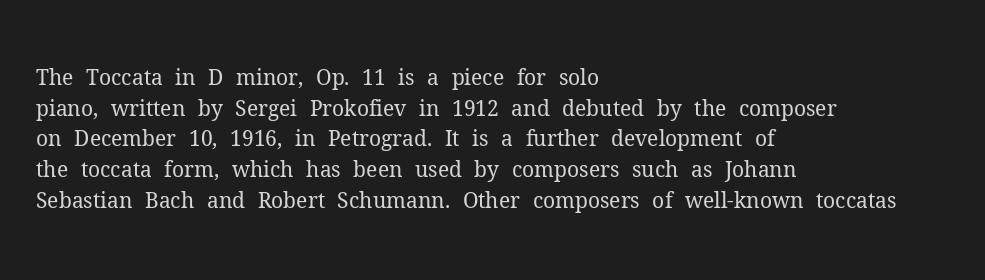
Q: Is the text bold? A: No.
Q: Is the text italic (slanted)? A: No, it is upright.
Q: Is the text underlined? A: No.
Q: How is the paragraph aligned? A: Left-aligned.
Q: Is the spacing between letters normal or unusually wide? A: Normal.
Q: Is the spacing between lines tight, normal or loose? A: Normal.
